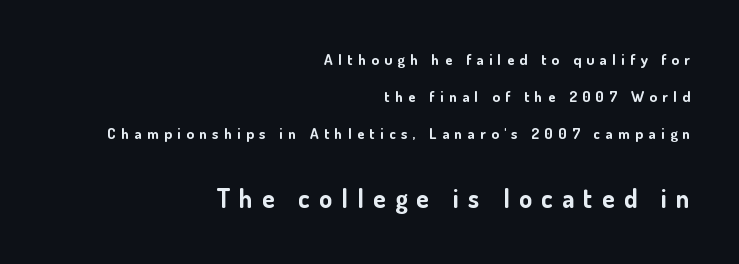
Q: Is the text bold? A: Yes.
Q: Is the text italic (slanted)? A: No, it is upright.
Q: Is the text underlined? A: No.
Q: How is the paragraph aligned? A: Right-aligned.
Q: Is the spacing between letters normal or unusually wide? A: Unusually wide.
Q: Is the spacing between lines tight, normal or loose? A: Loose.
Q: Which block of text is set in a larger size, the first (top) or the second (bottom)? A: The second (bottom) one.
